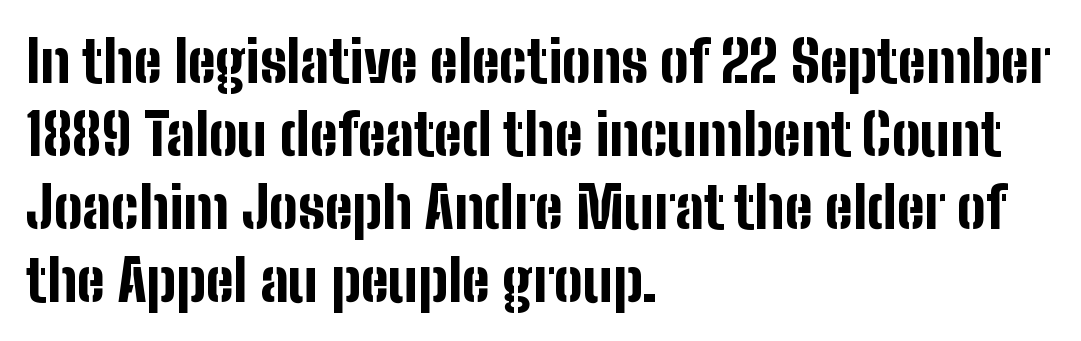
Q: Is the text bold? A: Yes.
Q: Is the text italic (slanted)? A: No, it is upright.
Q: Is the typeface a serif or a sans-serif typeface? A: Sans-serif.
Q: Is the text underlined? A: No.
Q: How is the paragraph aligned? A: Left-aligned.
Q: Is the spacing between letters normal or unusually wide? A: Normal.
Q: Is the spacing between lines tight, normal or loose? A: Normal.
Q: Width (condensed, normal, or wide)? A: Condensed.
Q: Stroke contrast? A: Low.
Q: x-height? A: Medium.
Q: Monospaced? A: No.
